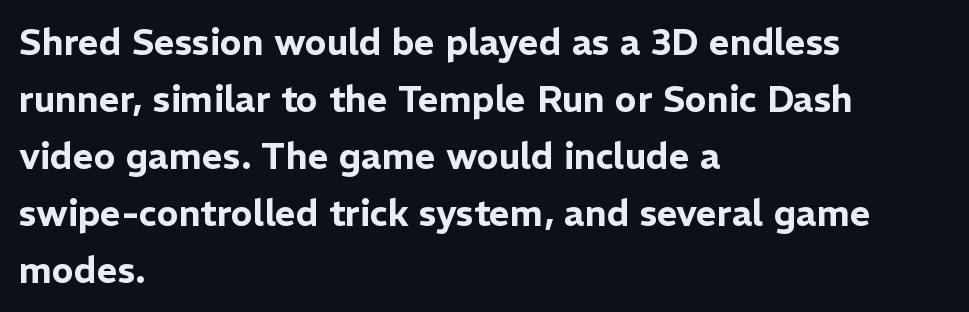
{"serif": "no", "italic": "no", "width": "normal", "stroke_contrast": "low", "x_height": "medium", "monospaced": "no", "underline": "no", "align": "left", "line_spacing": "normal", "line_spacing_ratio": 1.58, "letter_spacing": "normal", "letter_spacing_em": 0.0, "glyph_px": 36}
